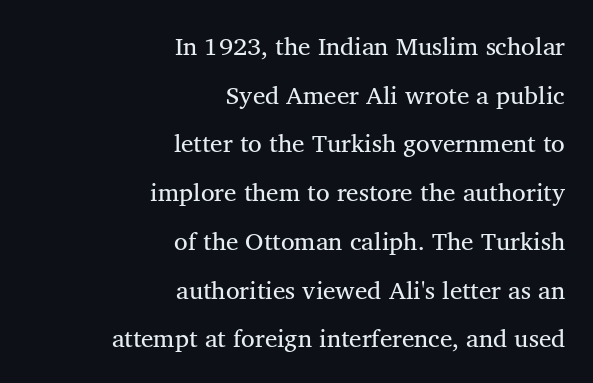
Short note: letters normally spaced. The paragraph has a hard right edge and a soft left edge. The string is rendered with underlining switched off. Leading: increased.
